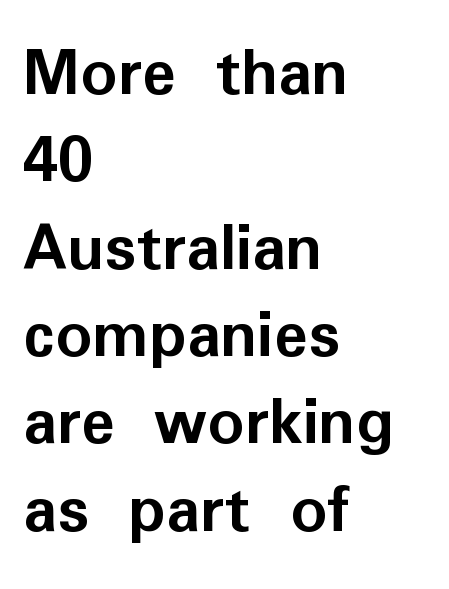
Q: Is the text bold? A: Yes.
Q: Is the text italic (slanted)? A: No, it is upright.
Q: Is the typeface a serif or a sans-serif typeface? A: Sans-serif.
Q: Is the text underlined? A: No.
Q: How is the paragraph aligned? A: Left-aligned.
Q: Is the spacing between letters normal or unusually wide? A: Normal.
Q: Width (condensed, normal, or wide)? A: Normal.
Q: Stroke contrast? A: Low.
Q: x-height? A: Medium.
Q: Monospaced? A: No.
